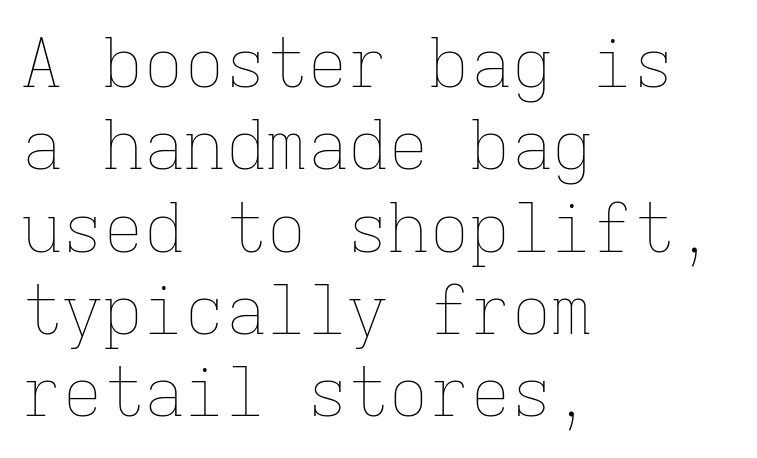
Q: Is the text bold? A: No.
Q: Is the text italic (slanted)? A: No, it is upright.
Q: Is the text underlined? A: No.
Q: How is the paragraph aligned? A: Left-aligned.
Q: Is the spacing between letters normal or unusually wide? A: Normal.
Q: Width (condensed, normal, or wide)? A: Normal.
Q: Stroke contrast? A: Low.
Q: x-height? A: Medium.
Q: Monospaced? A: Yes.
